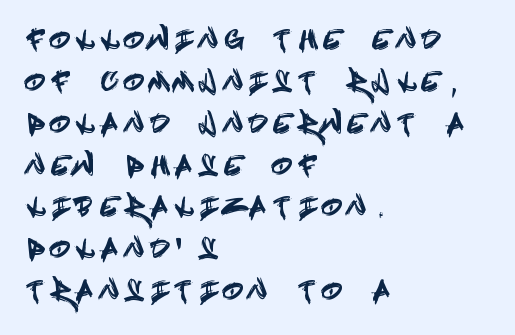
Q: Is the text italic (slanted)? A: Yes.
Q: Is the text underlined? A: No.
Q: How is the paragraph aligned? A: Left-aligned.
Q: Is the spacing between letters normal or unusually wide? A: Unusually wide.
Q: Is the spacing between lines tight, normal or loose? A: Normal.
